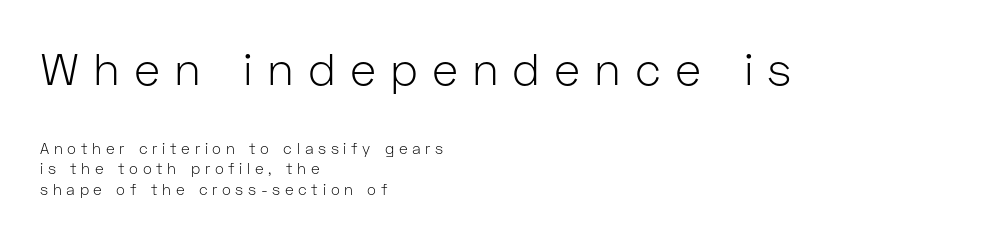
The image shows 45 px light sans-serif type, upright; set left-aligned, normal line spacing (1.39x), unusually wide letter spacing (+0.31 em), not underlined; the first (top) block is 3.0x larger; low stroke contrast and a medium x-height.
